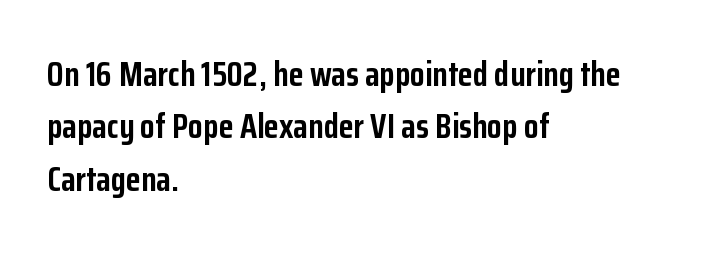
{"serif": "no", "italic": "no", "bold": "yes", "weight": "semibold", "width": "condensed", "stroke_contrast": "low", "x_height": "medium", "monospaced": "no", "underline": "no", "align": "left", "line_spacing": "normal", "line_spacing_ratio": 1.54, "letter_spacing": "normal", "letter_spacing_em": 0.0, "glyph_px": 34}
